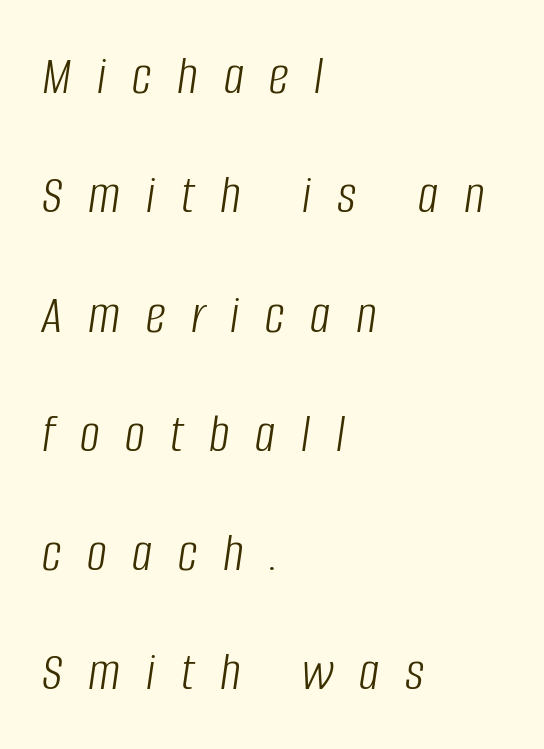
The image shows 56 px light, condensed type, italic (leaning right); set left-aligned, loose line spacing (2.13x), unusually wide letter spacing (+0.46 em), not underlined; low stroke contrast and a large x-height.
